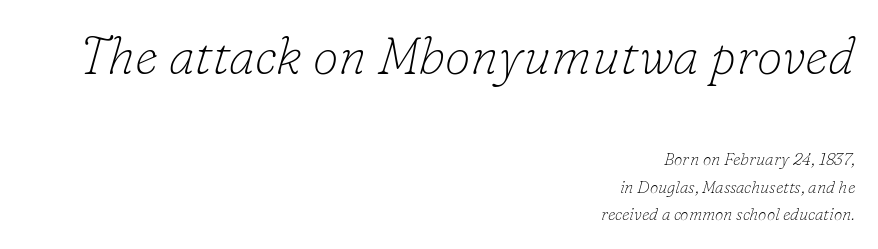
The image shows 52 px thin serif type, italic (leaning right); set right-aligned, normal line spacing (1.61x), normal letter spacing, not underlined; the first (top) block is 3.06x larger; low stroke contrast and a small x-height.
